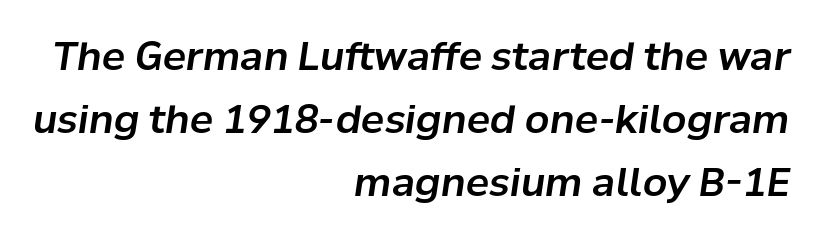
The image shows 39 px text type, italic (leaning right); set right-aligned, normal line spacing (1.61x), normal letter spacing, not underlined; low stroke contrast and a medium x-height.
